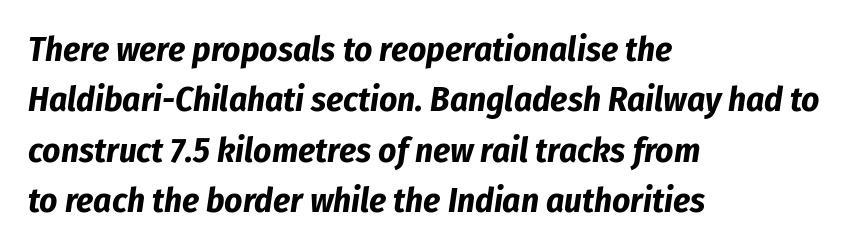
The letters sit at their default tracking, neither squeezed nor spread. The typography opts for an oblique posture over an upright one. Compared with a centered layout, this one pins lines to the left instead. Beneath every word, the page is bare. These lines sit exactly where default settings would place them. Is this a fixed-width face? No — the glyphs have proportional, varying widths.
